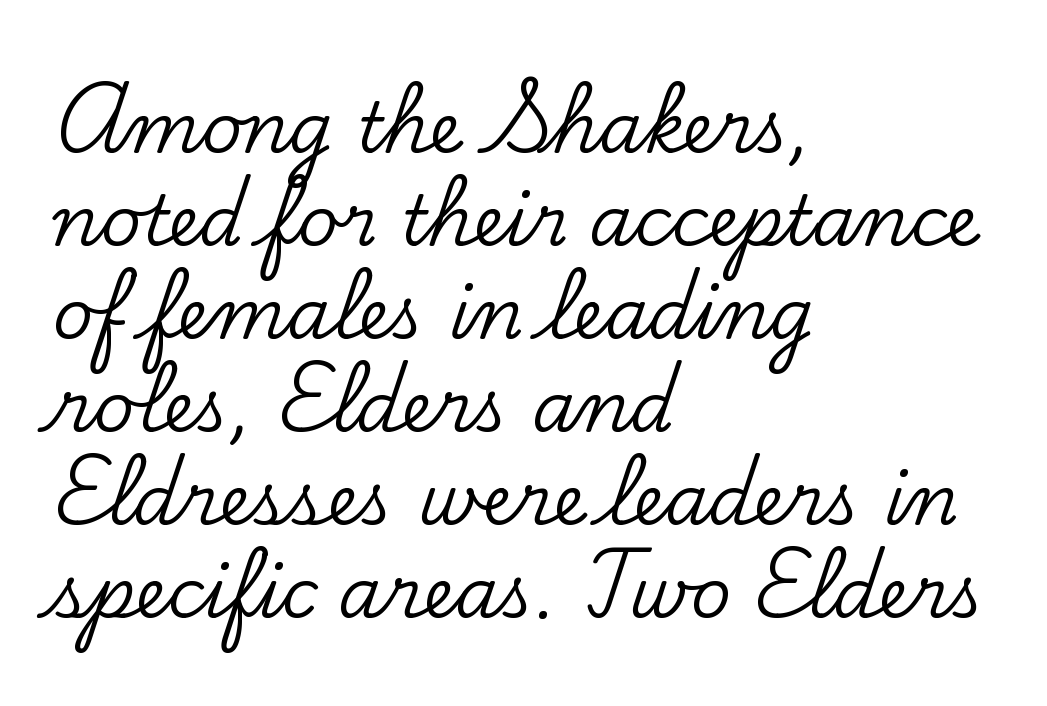
Interline gaps are of average width in this sample. Nobody drew a line under any word here. Unlike a clean sans, this face finishes its strokes with serifs.
